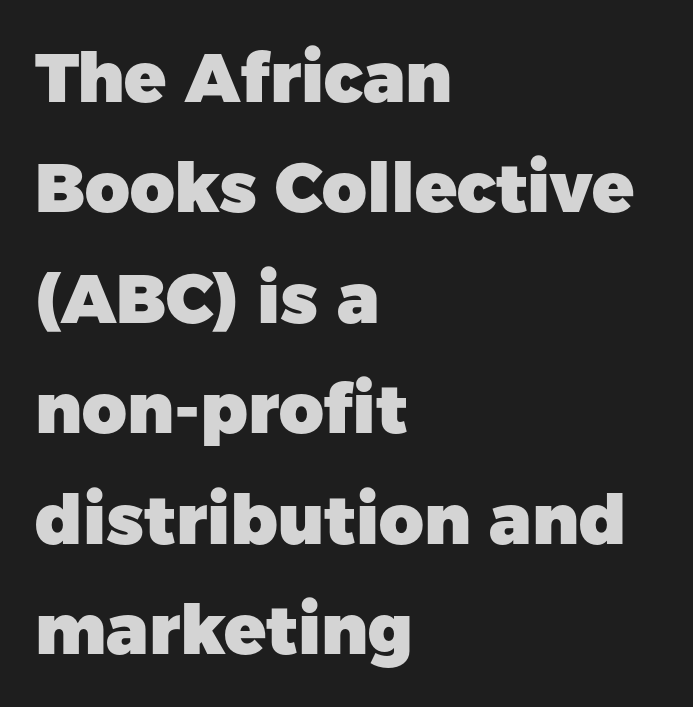
Do the characters align in a grid? No, the font is proportional. The type family on display is of the sans-serif kind. Each row of text sits above clean, open space. In terms of leading, this rendering sits right in the middle. When letters stand straight like this, we call the style roman or upright.
